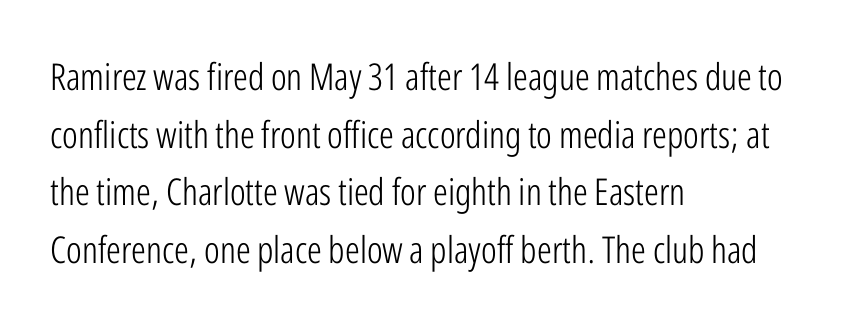
{"serif": "no", "italic": "no", "bold": "no", "weight": "light", "width": "condensed", "stroke_contrast": "low", "x_height": "medium", "monospaced": "no", "underline": "no", "align": "left", "line_spacing": "normal", "line_spacing_ratio": 1.56, "letter_spacing": "normal", "letter_spacing_em": 0.0, "glyph_px": 37}
